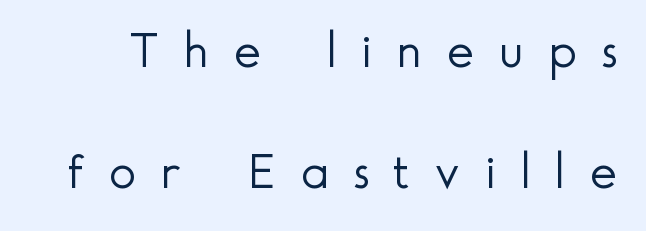
{"serif": "no", "italic": "no", "bold": "no", "weight": "light", "width": "normal", "x_height": "small", "monospaced": "no", "underline": "no", "line_spacing": "loose", "line_spacing_ratio": 2.38, "letter_spacing": "wide", "letter_spacing_em": 0.49, "glyph_px": 51}
